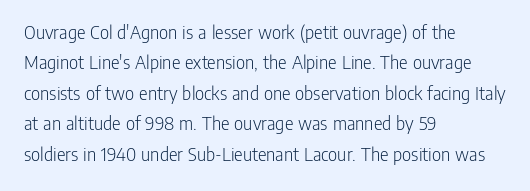
Q: Is the text bold? A: No.
Q: Is the text italic (slanted)? A: No, it is upright.
Q: Is the text underlined? A: No.
Q: How is the paragraph aligned? A: Left-aligned.
Q: Is the spacing between letters normal or unusually wide? A: Normal.
Q: Is the spacing between lines tight, normal or loose? A: Normal.
